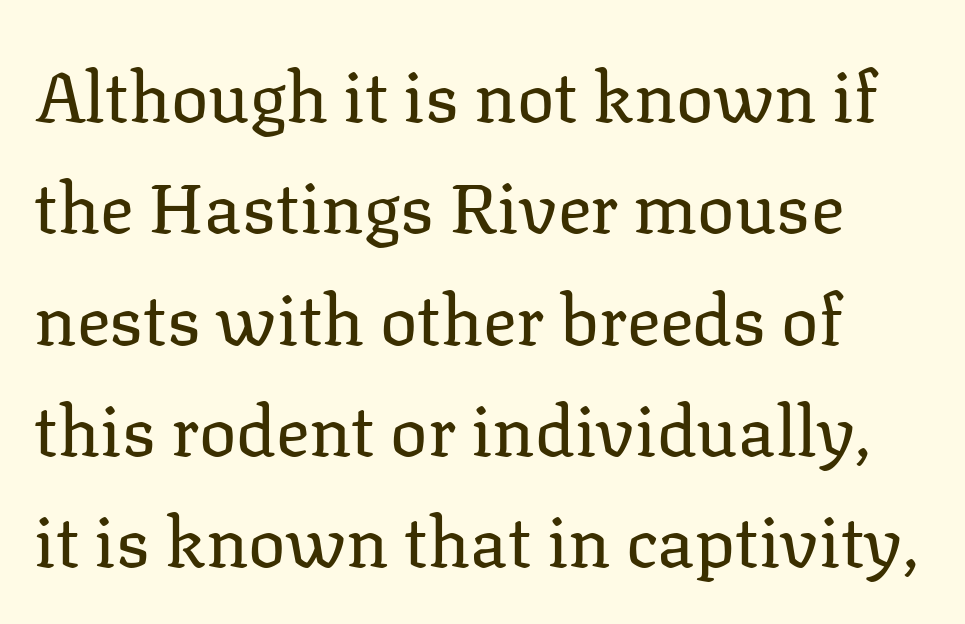
{"serif": "yes", "italic": "no", "bold": "no", "weight": "regular", "width": "normal", "stroke_contrast": "low", "x_height": "medium", "monospaced": "no", "underline": "no", "line_spacing": "normal", "line_spacing_ratio": 1.59, "letter_spacing": "normal", "letter_spacing_em": 0.0, "glyph_px": 70}
